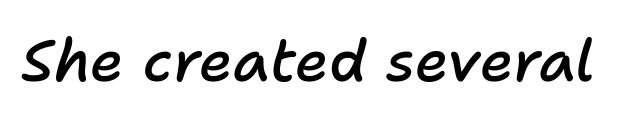
The text carries the slant typical of an italic or oblique font. You could call the tracking neutral — neither tight nor loose. Looks like regular typesetting: each glyph gets only the width it needs. The strokes are fattened partway — semibold, not bold. Each row of text sits above clean, open space.
